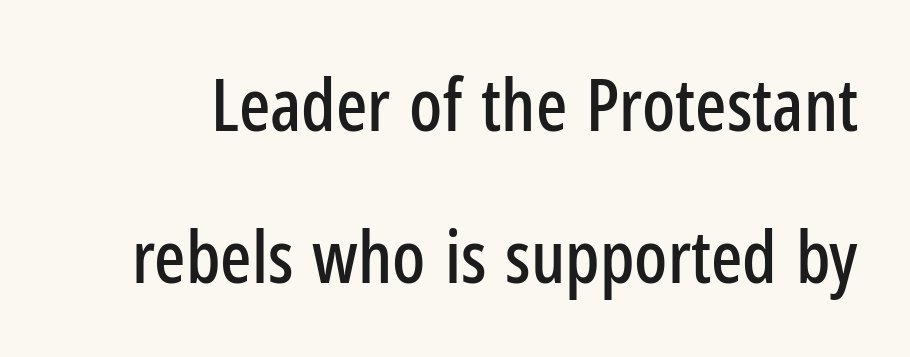
{"serif": "no", "italic": "no", "width": "condensed", "stroke_contrast": "low", "x_height": "medium", "monospaced": "no", "underline": "no", "line_spacing": "loose", "line_spacing_ratio": 2.08, "letter_spacing": "normal", "letter_spacing_em": 0.0, "glyph_px": 73}
